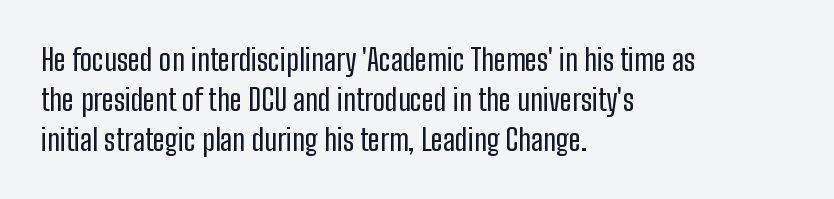
Q: Is the text italic (slanted)? A: No, it is upright.
Q: Is the typeface a serif or a sans-serif typeface? A: Sans-serif.
Q: Is the text underlined? A: No.
Q: How is the paragraph aligned? A: Left-aligned.
Q: Is the spacing between letters normal or unusually wide? A: Normal.
Q: Is the spacing between lines tight, normal or loose? A: Normal.
Q: Width (condensed, normal, or wide)? A: Condensed.
Q: Stroke contrast? A: Low.
Q: x-height? A: Medium.
Q: Monospaced? A: No.
